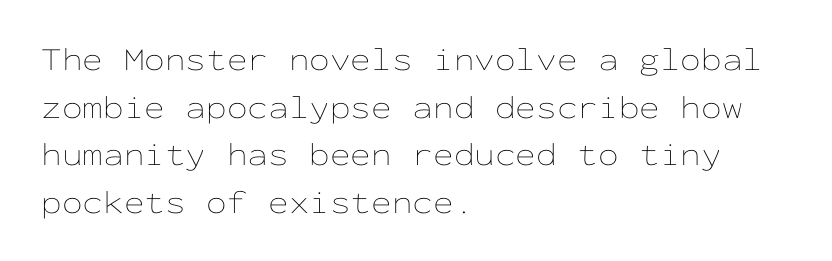
The image shows 33 px thin, wide type, upright, monospaced; set left-aligned, normal line spacing (1.44x), normal letter spacing, not underlined; low stroke contrast and a medium x-height.
